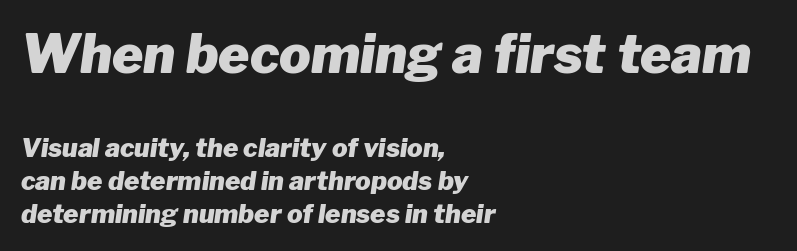
Q: Is the text bold? A: Yes.
Q: Is the text italic (slanted)? A: Yes, it leans right by about 8 degrees.
Q: Is the text underlined? A: No.
Q: How is the paragraph aligned? A: Left-aligned.
Q: Is the spacing between letters normal or unusually wide? A: Normal.
Q: Is the spacing between lines tight, normal or loose? A: Normal.
Q: Which block of text is set in a larger size, the first (top) or the second (bottom)? A: The first (top) one.
Q: Width (condensed, normal, or wide)? A: Normal.
Q: Stroke contrast? A: Low.
Q: x-height? A: Medium.
Q: Monospaced? A: No.
